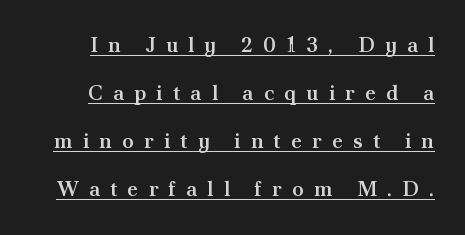
{"italic": "no", "bold": "semi", "underline": "yes", "line_spacing": "loose", "line_spacing_ratio": 2.29, "letter_spacing": "wide", "letter_spacing_em": 0.48, "glyph_px": 21}
